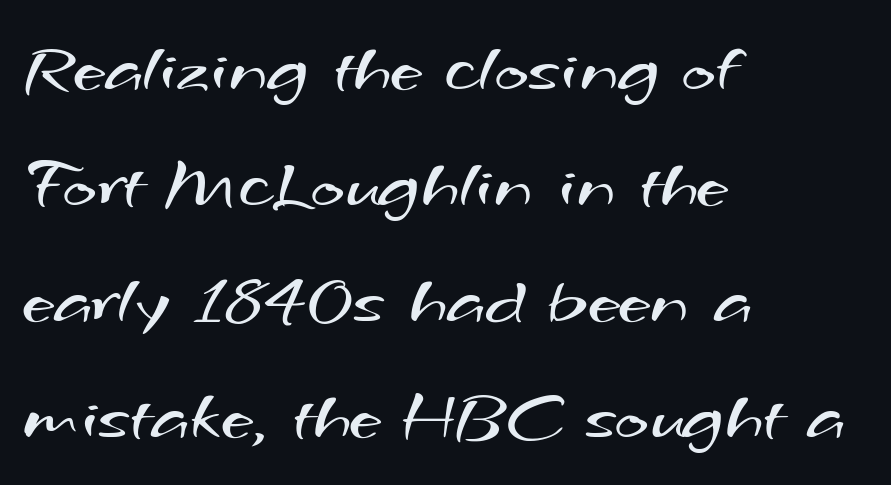
{"serif": "no", "bold": "no", "weight": "regular", "width": "wide", "stroke_contrast": "medium", "x_height": "small", "monospaced": "no", "underline": "no", "align": "left", "line_spacing": "normal", "line_spacing_ratio": 1.59, "letter_spacing": "normal", "letter_spacing_em": 0.0, "glyph_px": 73}
